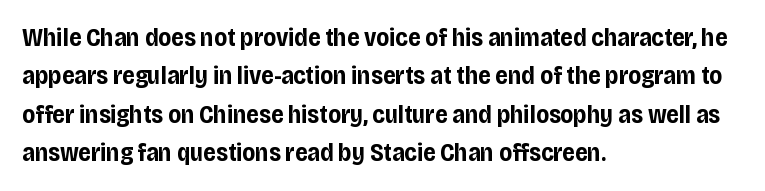
{"italic": "no", "bold": "yes", "underline": "no", "align": "left", "line_spacing": "normal", "line_spacing_ratio": 1.54, "letter_spacing": "normal", "letter_spacing_em": 0.0, "glyph_px": 25}
